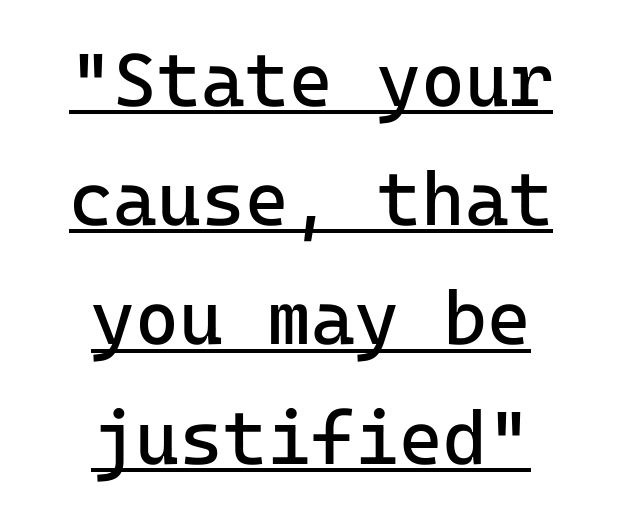
The image shows 75 px regular-weight sans-serif type, upright, monospaced; set centered, normal line spacing (1.59x), normal letter spacing, underlined; low stroke contrast and a medium x-height.
